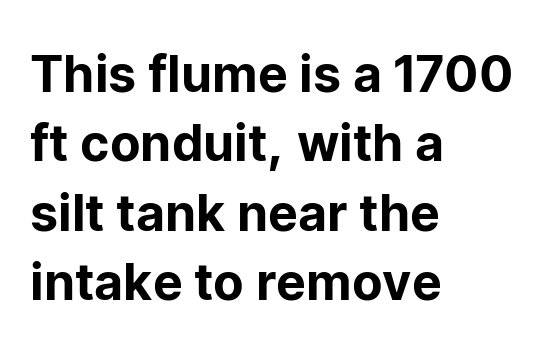
The image shows 50 px sans-serif type, upright; set left-aligned, normal line spacing (1.39x), normal letter spacing, not underlined; low stroke contrast and a medium x-height.
